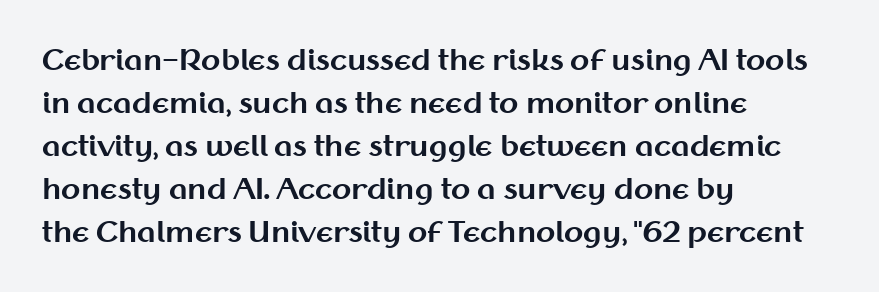
{"serif": "no", "italic": "no", "bold": "yes", "weight": "bold", "width": "normal", "stroke_contrast": "medium", "x_height": "medium", "monospaced": "no", "underline": "no", "align": "left", "line_spacing": "normal", "line_spacing_ratio": 1.54, "letter_spacing": "normal", "letter_spacing_em": 0.0, "glyph_px": 28}
